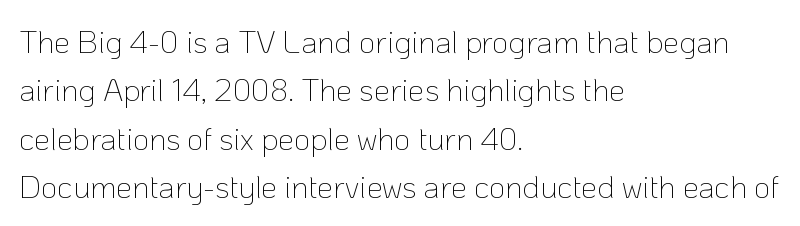
{"serif": "no", "italic": "no", "bold": "no", "weight": "thin", "width": "normal", "stroke_contrast": "low", "x_height": "medium", "monospaced": "no", "underline": "no", "align": "left", "line_spacing": "normal", "line_spacing_ratio": 1.51, "letter_spacing": "normal", "letter_spacing_em": 0.0, "glyph_px": 32}
